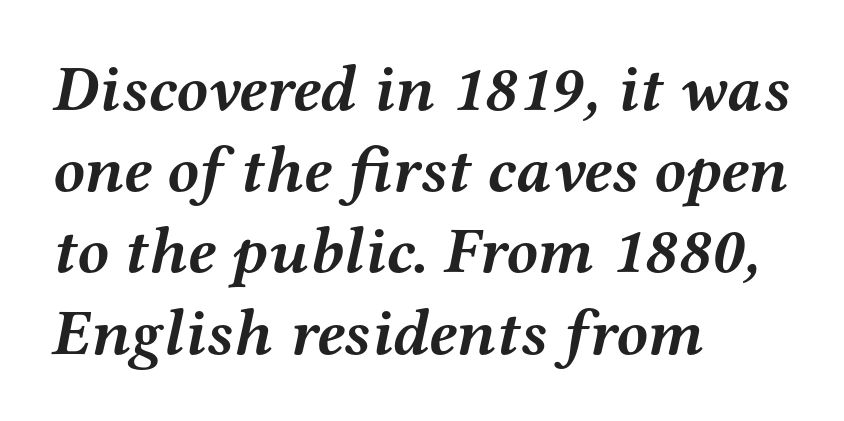
{"serif": "yes", "italic": "yes", "lean": "right", "slant_degrees": 12, "bold": "yes", "weight": "semibold", "width": "wide", "stroke_contrast": "medium", "x_height": "medium", "monospaced": "no", "underline": "no", "align": "left", "line_spacing": "normal", "line_spacing_ratio": 1.25, "letter_spacing": "normal", "letter_spacing_em": 0.0, "glyph_px": 65}
